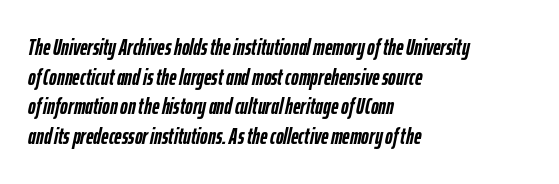
Check under the words: just untouched page. You can tell it's italic because the verticals aren't actually vertical. Caption: multi-line text, flush left, ragged right. Characters follow at the spacing the type designer built in. Every letter is thick-stroked: bold, no question.
